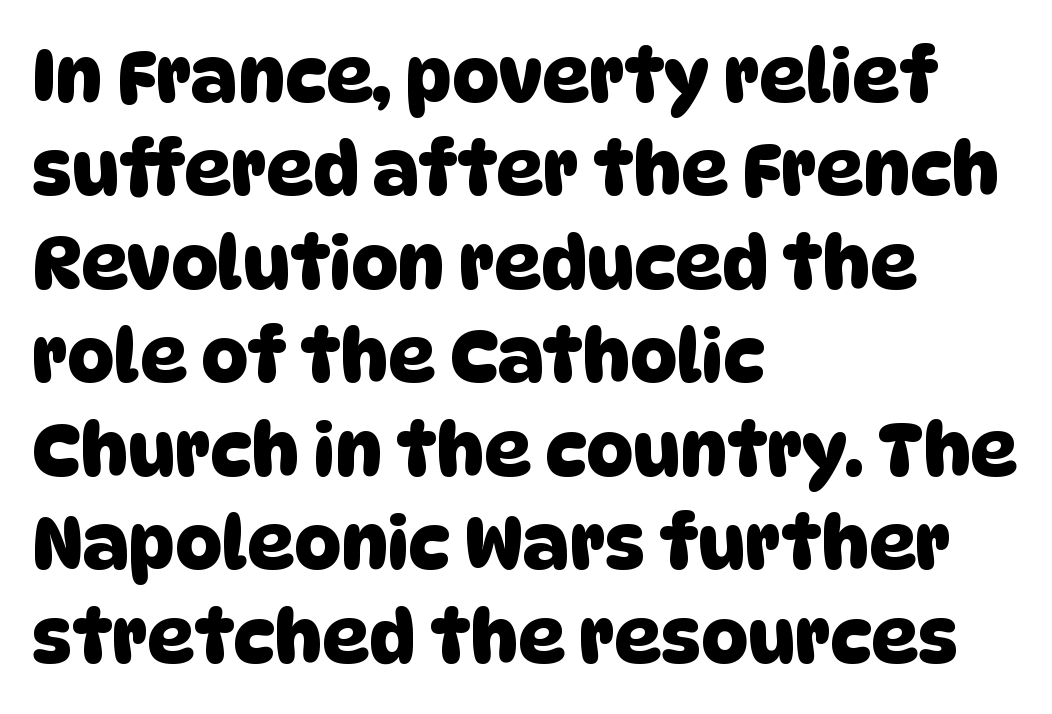
The image shows 73 px sans-serif type; set left-aligned, normal line spacing (1.28x), normal letter spacing, not underlined; low stroke contrast and a large x-height.
